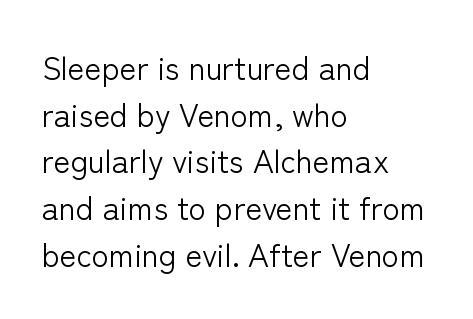
Note the varied advance widths — an 'i' is clearly narrower than an 'm'. One glance says typical: line gaps are just what's usual. The letters look calm and open, with moderate or lighter stems. The gaps between neighbouring characters are ordinary and unremarkable. This is sans-serif lettering, the kind often seen on screens and signage. Line starts are locked; line ends wander.
